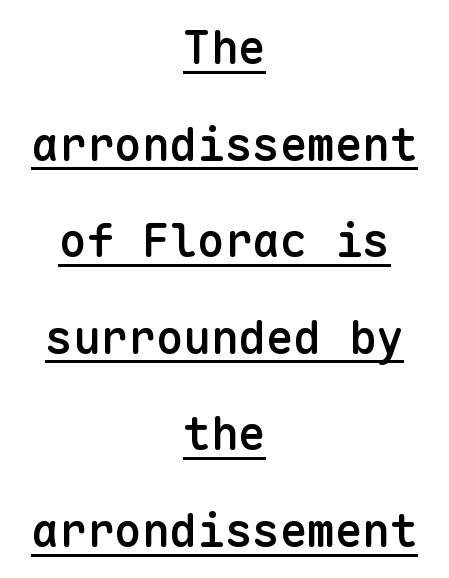
The rendering uses the underline text-decoration. These lines are composed in type without serifs. Airy leading. Where is the straight margin? There isn't one; the lines are centered.
